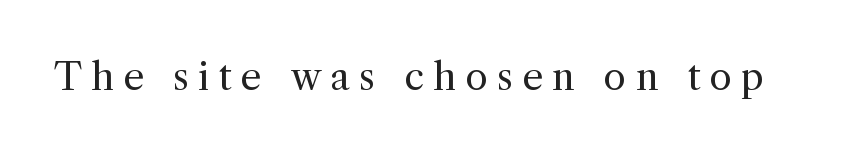
Any mark beneath the type? The region is blank. Spacing verdict: proportional, widths tailored to each character. The type family on display is of the serif kind. Is the letter spacing exaggerated? Yes — the characters are pushed far apart.
